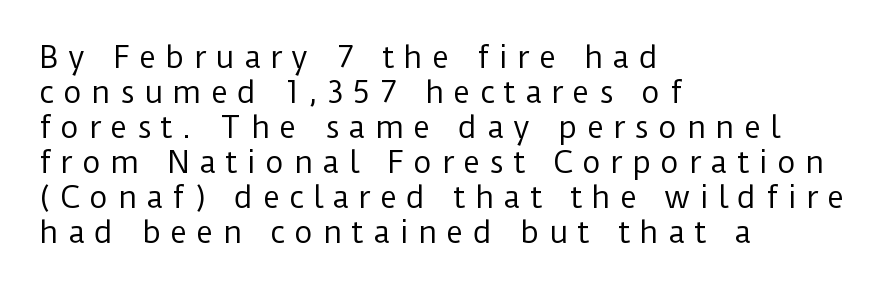
The image shows 29 px regular-weight sans-serif type, upright; set left-aligned, line spacing 1.21x, unusually wide letter spacing (+0.32 em), not underlined; low stroke contrast and a medium x-height.
